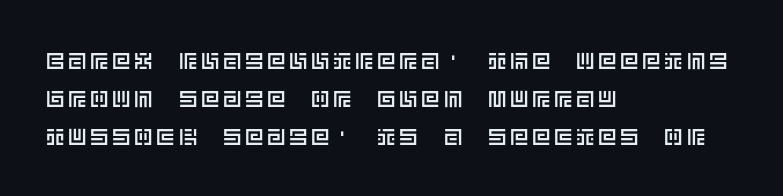
{"italic": "no", "underline": "no", "align": "left", "line_spacing": "normal", "line_spacing_ratio": 1.65, "glyph_px": 23}
